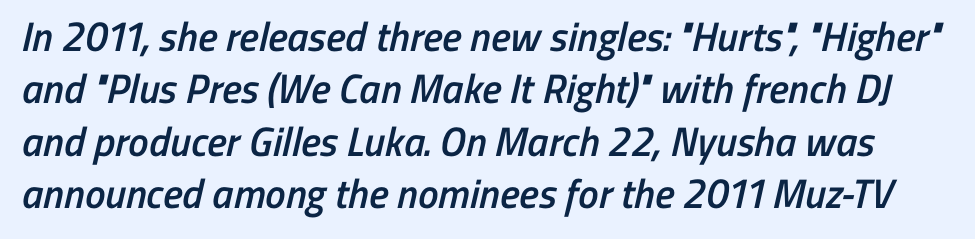
Q: Is the text bold? A: Semi-bold.
Q: Is the typeface a serif or a sans-serif typeface? A: Sans-serif.
Q: Is the text underlined? A: No.
Q: Is the spacing between letters normal or unusually wide? A: Normal.
Q: Is the spacing between lines tight, normal or loose? A: Normal.
Q: Width (condensed, normal, or wide)? A: Condensed.
Q: Stroke contrast? A: Low.
Q: x-height? A: Medium.
Q: Monospaced? A: No.
